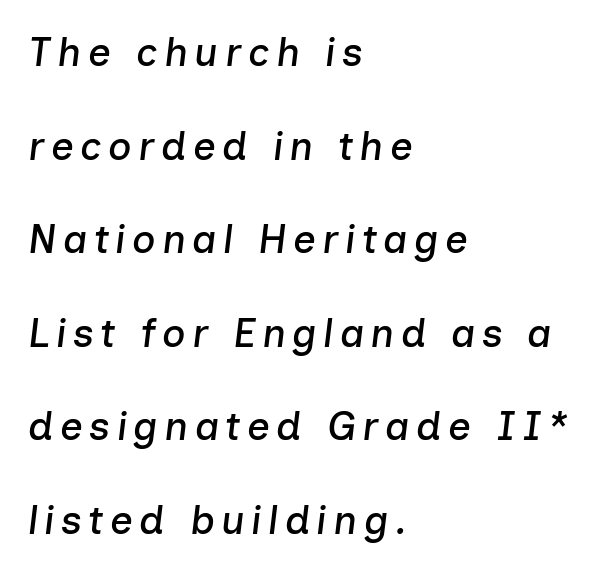
The paragraph shown leans on its left margin. Just letters on the line, the space beneath them empty. A typesetter would mark this as italic. These lines are rendered in a variable-pitch font. One glance says open: line gaps are wider than usual.
